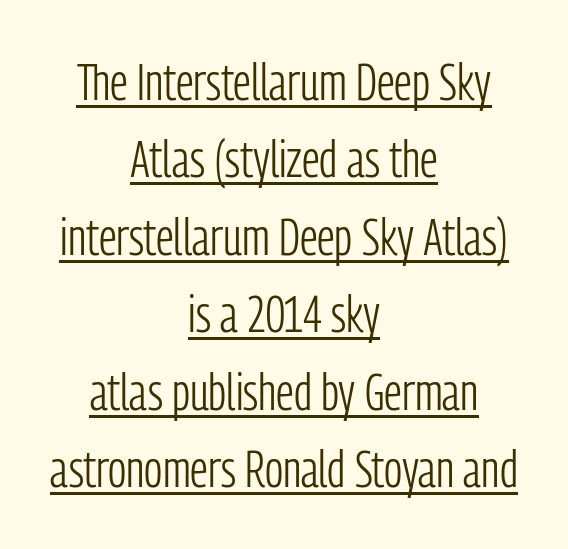
A light-to-regular cut is what we see here. Are there feet on the stems? There aren't — it's a sans. There is no visible air inserted between adjacent glyphs. The vertical gap from one line to the next is medium.
